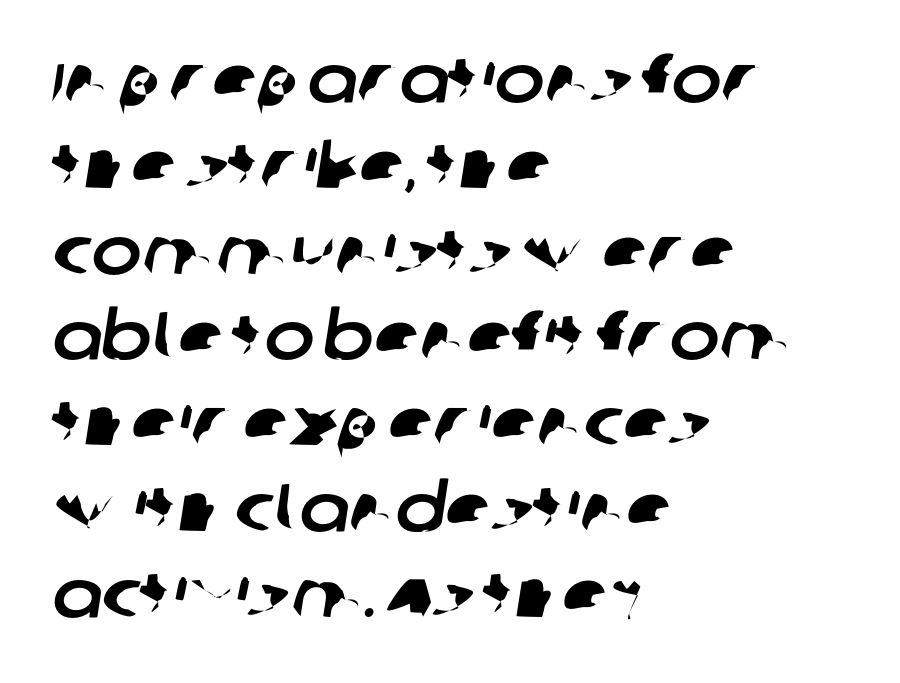
The setting favours the left margin, as ordinary paragraphs usually do. Each letter keeps its own natural width here, so spacing adapts to shape. No feet cap the strokes, marking this as sans-serif type. The space beneath each line is pristine and unruled. Quick note: interline space is typical.
